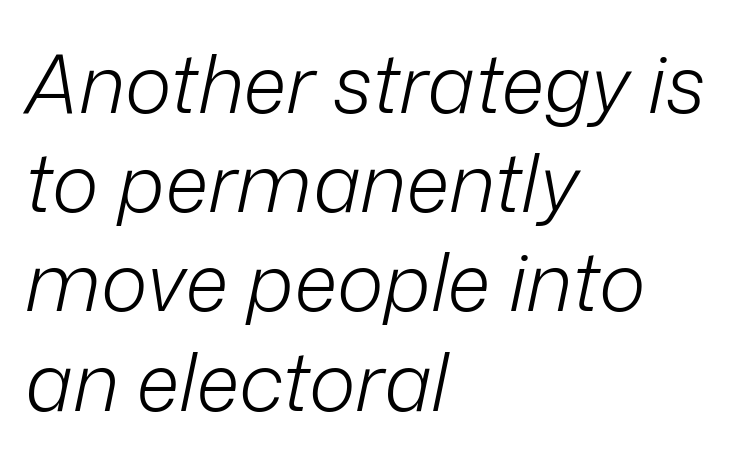
The image shows 80 px light type, italic (leaning right); set left-aligned, line spacing 1.24x, normal letter spacing, not underlined; low stroke contrast and a medium x-height.
